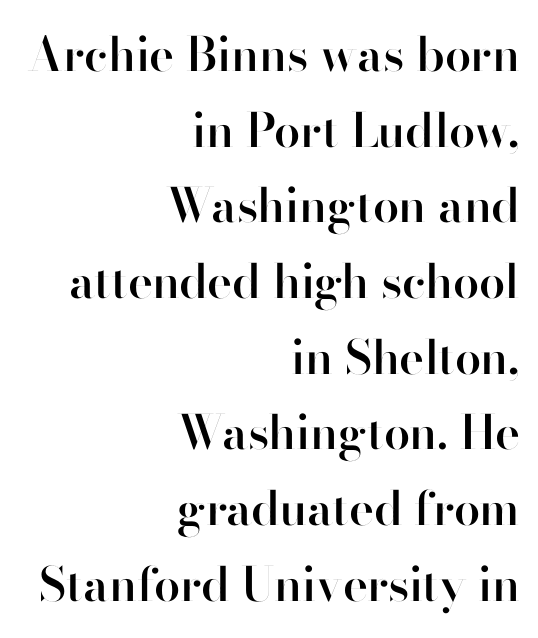
Q: Is the text bold? A: Semi-bold.
Q: Is the text italic (slanted)? A: No, it is upright.
Q: Is the typeface a serif or a sans-serif typeface? A: Sans-serif.
Q: Is the text underlined? A: No.
Q: How is the paragraph aligned? A: Right-aligned.
Q: Is the spacing between letters normal or unusually wide? A: Normal.
Q: Is the spacing between lines tight, normal or loose? A: Normal.
Q: Width (condensed, normal, or wide)? A: Normal.
Q: Stroke contrast? A: High.
Q: x-height? A: Small.
Q: Monospaced? A: No.
